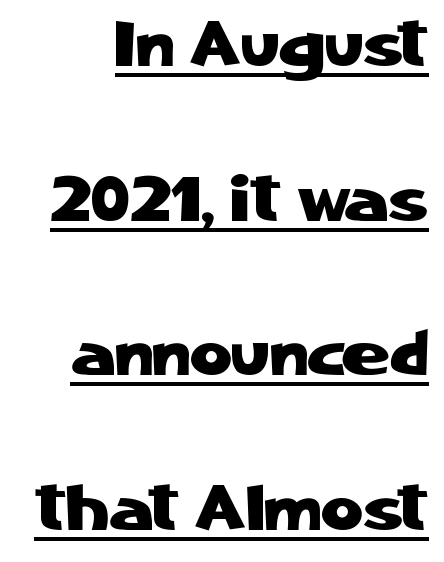
{"serif": "no", "italic": "no", "width": "normal", "stroke_contrast": "low", "x_height": "medium", "monospaced": "no", "underline": "yes", "line_spacing": "loose", "line_spacing_ratio": 2.38, "letter_spacing": "normal", "letter_spacing_em": 0.0, "glyph_px": 65}
